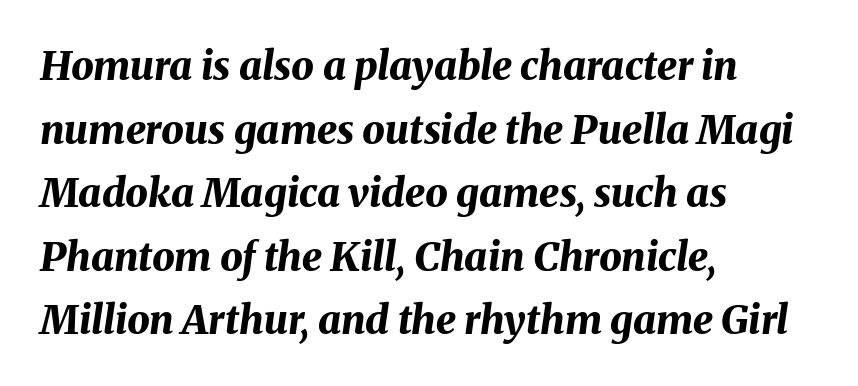
The image shows 40 px bold type, italic (leaning right); set left-aligned, normal line spacing (1.59x), normal letter spacing, not underlined; medium stroke contrast and a medium x-height.
